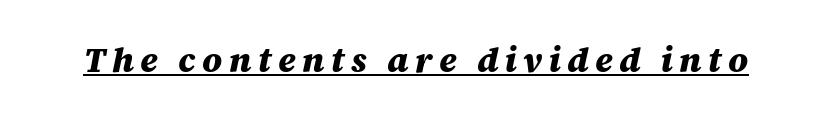
Italic: yes, the glyphs are oblique. Like a heading marked for emphasis, these lines bear an underscore. Weight check: bold — yes, fully. You could not count columns in this text — the font is proportionally spaced.
